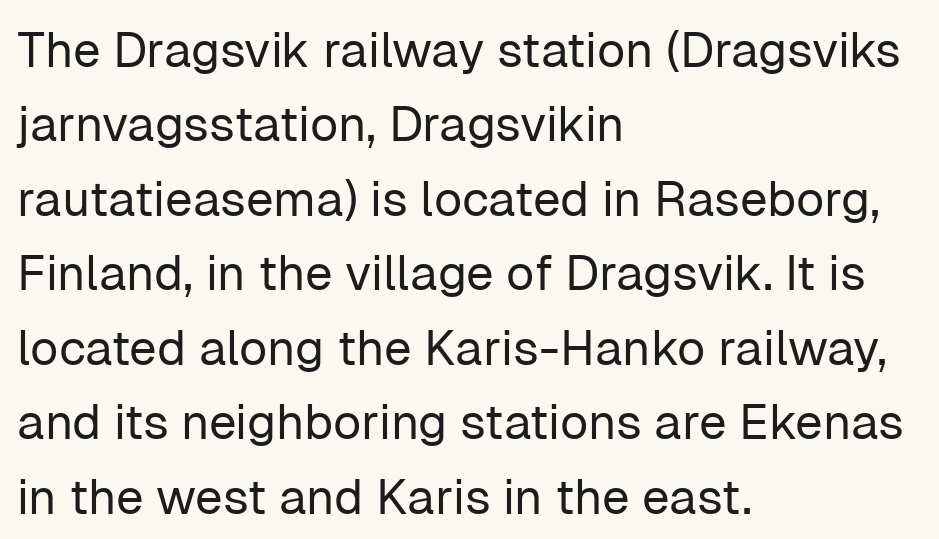
This sample has the flowing, uneven cadence of proportional lettering. Beneath every word, the page is bare. The cut favours lightness, reaching ordinary text weight at its darkest. Each new line begins a customary step beneath the previous one. These lines are set flush left with a ragged right edge.
